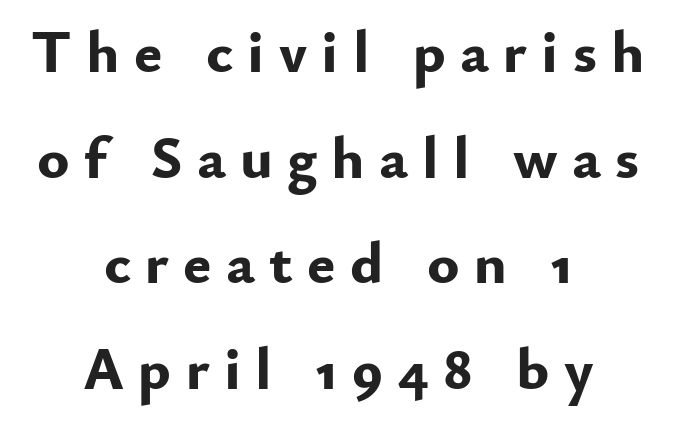
Q: Is the text bold? A: Yes.
Q: Is the text italic (slanted)? A: No, it is upright.
Q: Is the typeface a serif or a sans-serif typeface? A: Sans-serif.
Q: Is the text underlined? A: No.
Q: How is the paragraph aligned? A: Centered.
Q: Is the spacing between letters normal or unusually wide? A: Unusually wide.
Q: Width (condensed, normal, or wide)? A: Normal.
Q: Stroke contrast? A: Low.
Q: x-height? A: Small.
Q: Monospaced? A: No.
